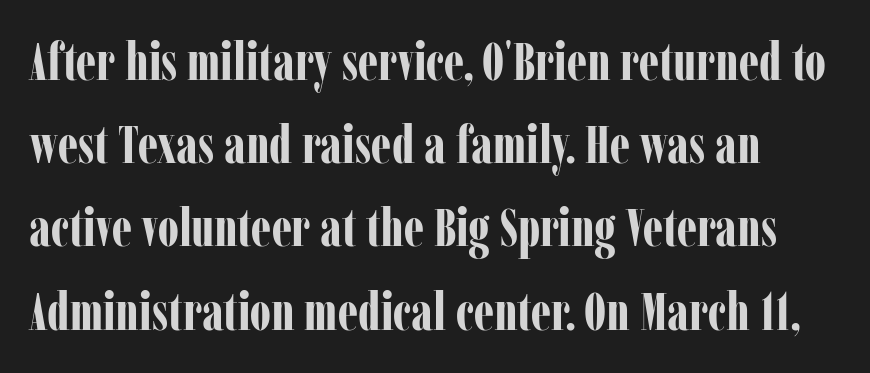
The space directly below the letters is spotless. When letters stand straight like this, we call the style roman or upright. Serifs: yes, visible at the terminals of the letterforms. The passage shown is typed in a proportional face where columns would drift.
